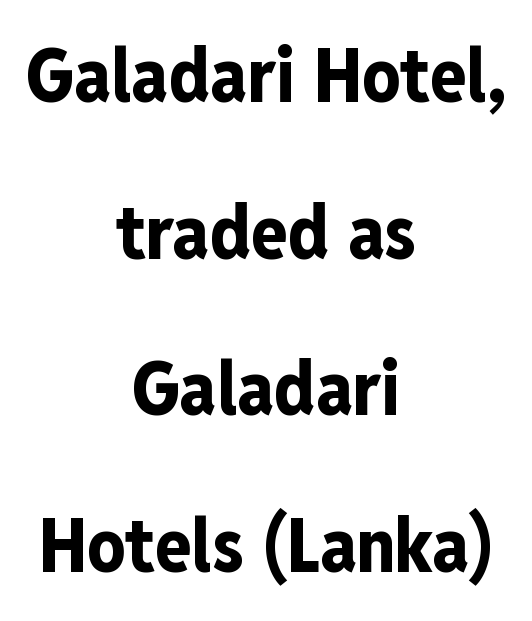
The image shows 75 px bold, condensed sans-serif type, upright; set centered, loose line spacing (2.09x), normal letter spacing, not underlined; low stroke contrast and a medium x-height.
